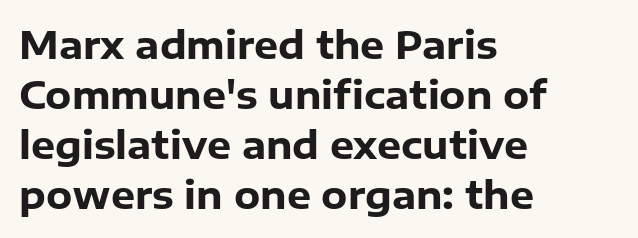
{"serif": "no", "italic": "no", "bold": "yes", "weight": "heavy", "width": "normal", "stroke_contrast": "low", "x_height": "medium", "monospaced": "no", "underline": "no", "align": "left", "line_spacing": "normal", "line_spacing_ratio": 1.32, "letter_spacing": "normal", "letter_spacing_em": 0.0, "glyph_px": 38}
